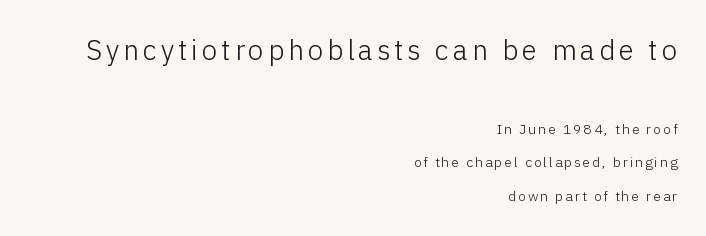
Q: Is the text bold? A: No.
Q: Is the text italic (slanted)? A: No, it is upright.
Q: Is the typeface a serif or a sans-serif typeface? A: Sans-serif.
Q: Is the text underlined? A: No.
Q: How is the paragraph aligned? A: Right-aligned.
Q: Is the spacing between lines tight, normal or loose? A: Loose.
Q: Which block of text is set in a larger size, the first (top) or the second (bottom)? A: The first (top) one.
Q: Width (condensed, normal, or wide)? A: Normal.
Q: Stroke contrast? A: Low.
Q: x-height? A: Medium.
Q: Monospaced? A: No.
